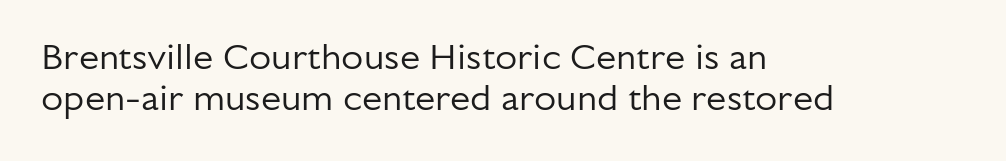
{"serif": "no", "italic": "no", "bold": "no", "weight": "regular", "width": "normal", "stroke_contrast": "low", "x_height": "medium", "monospaced": "no", "underline": "no", "align": "left", "line_spacing": "tight", "line_spacing_ratio": 1.14, "letter_spacing": "normal", "letter_spacing_em": 0.0, "glyph_px": 36}
